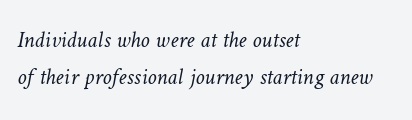
Q: Is the text bold? A: No.
Q: Is the text underlined? A: No.
Q: How is the paragraph aligned? A: Left-aligned.
Q: Is the spacing between letters normal or unusually wide? A: Normal.
Q: Is the spacing between lines tight, normal or loose? A: Normal.
